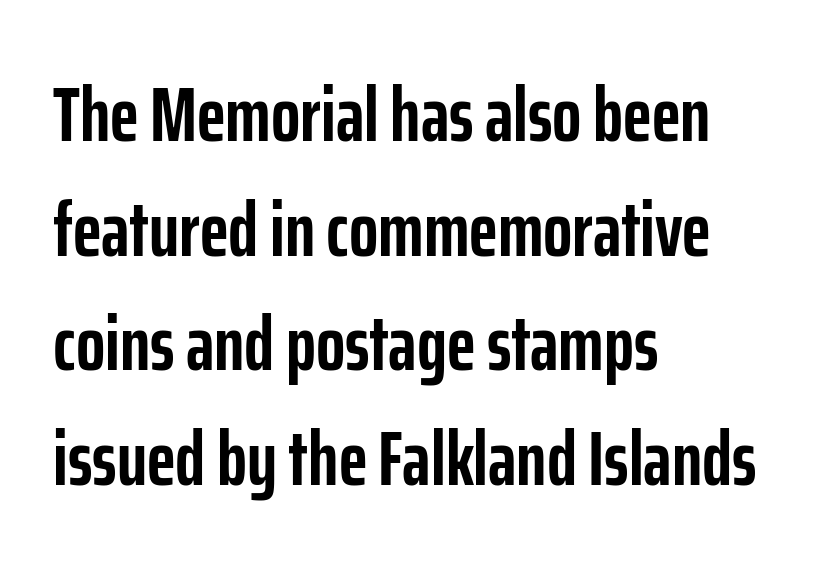
Q: Is the text bold? A: Yes.
Q: Is the text italic (slanted)? A: No, it is upright.
Q: Is the typeface a serif or a sans-serif typeface? A: Sans-serif.
Q: Is the text underlined? A: No.
Q: How is the paragraph aligned? A: Left-aligned.
Q: Is the spacing between letters normal or unusually wide? A: Normal.
Q: Is the spacing between lines tight, normal or loose? A: Normal.
Q: Width (condensed, normal, or wide)? A: Condensed.
Q: Stroke contrast? A: Low.
Q: x-height? A: Medium.
Q: Monospaced? A: No.
